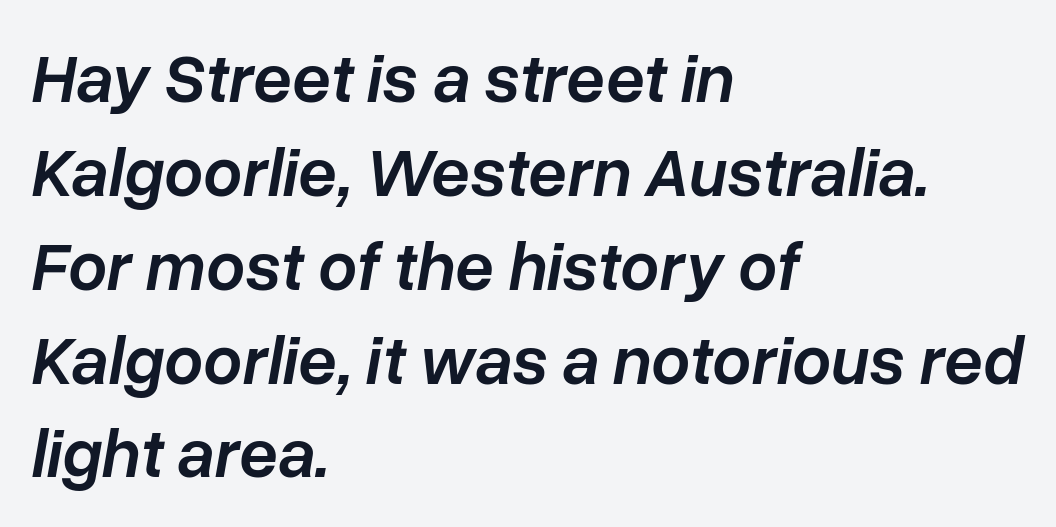
The image shows 69 px semibold type, italic (leaning right); set left-aligned, normal line spacing (1.36x), normal letter spacing, not underlined; low stroke contrast and a medium x-height.
